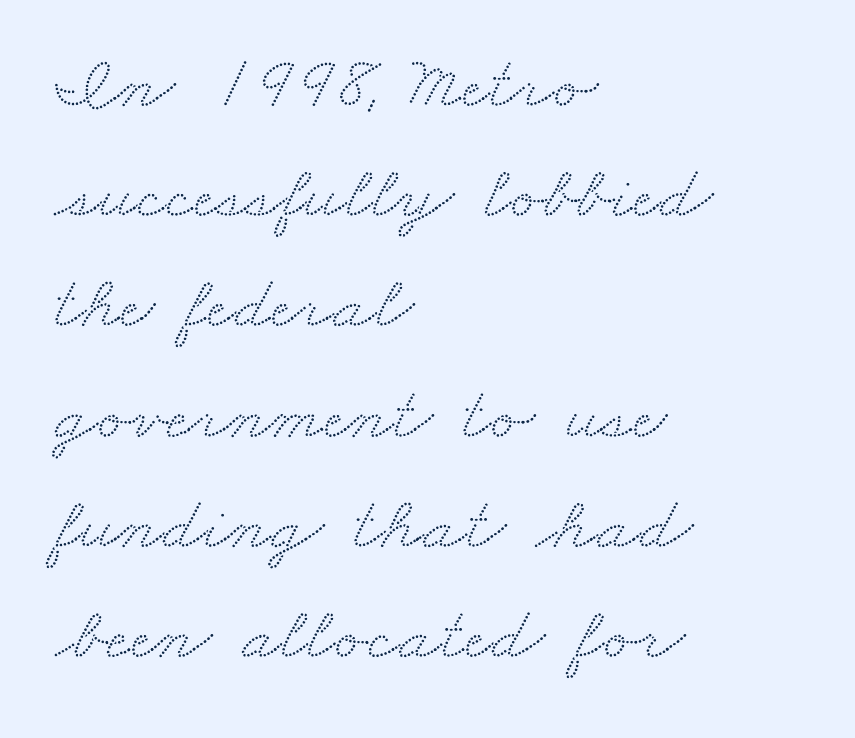
{"serif": "yes", "width": "wide", "stroke_contrast": "medium", "x_height": "small", "monospaced": "no", "underline": "no", "align": "left", "line_spacing": "normal", "line_spacing_ratio": 1.47, "letter_spacing": "normal", "letter_spacing_em": 0.0, "glyph_px": 75}
